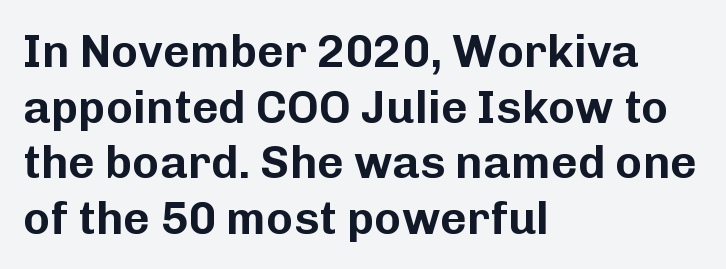
Q: Is the text italic (slanted)? A: No, it is upright.
Q: Is the typeface a serif or a sans-serif typeface? A: Sans-serif.
Q: Is the text underlined? A: No.
Q: How is the paragraph aligned? A: Left-aligned.
Q: Is the spacing between letters normal or unusually wide? A: Normal.
Q: Width (condensed, normal, or wide)? A: Normal.
Q: Stroke contrast? A: Low.
Q: x-height? A: Medium.
Q: Monospaced? A: No.
